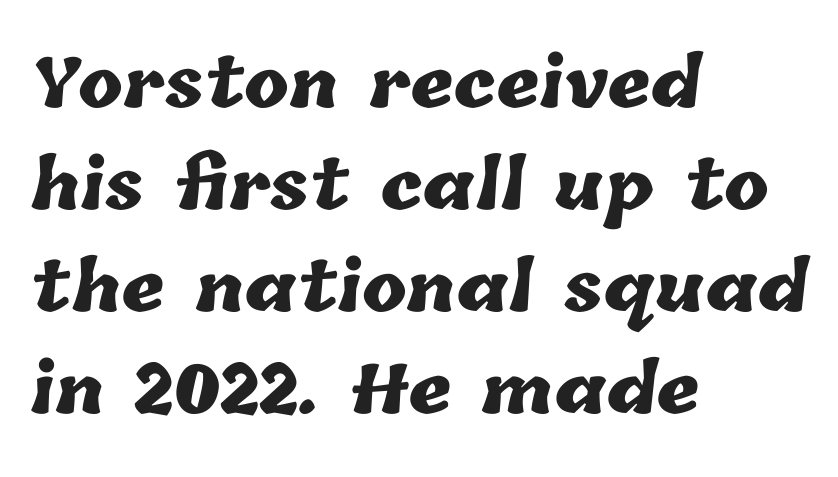
The image shows 67 px heavy type; set left-aligned, normal line spacing (1.52x), normal letter spacing, not underlined; low stroke contrast and a medium x-height.
